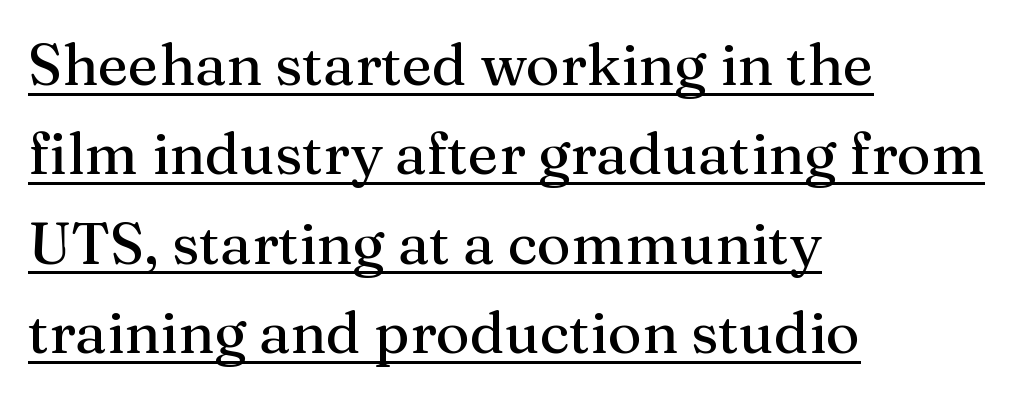
Q: Is the text italic (slanted)? A: No, it is upright.
Q: Is the typeface a serif or a sans-serif typeface? A: Serif.
Q: Is the text underlined? A: Yes.
Q: How is the paragraph aligned? A: Left-aligned.
Q: Is the spacing between letters normal or unusually wide? A: Normal.
Q: Is the spacing between lines tight, normal or loose? A: Normal.
Q: Width (condensed, normal, or wide)? A: Normal.
Q: Stroke contrast? A: Medium.
Q: x-height? A: Medium.
Q: Monospaced? A: No.
